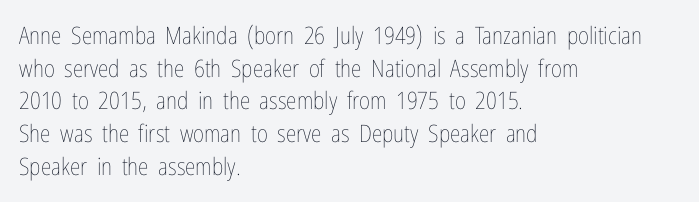
Q: Is the text bold? A: No.
Q: Is the text italic (slanted)? A: No, it is upright.
Q: Is the text underlined? A: No.
Q: How is the paragraph aligned? A: Left-aligned.
Q: Is the spacing between letters normal or unusually wide? A: Normal.
Q: Is the spacing between lines tight, normal or loose? A: Normal.
